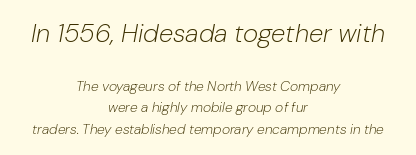
Designer's note — italics engaged. Successive baselines arrive at the customary interval. Look at the glyph heights: the upper group is clearly the bigger setting. Bold? No — there's no thickening of the strokes. The foot of each line stays bare and open. These lines are centered, leaving both edges ragged.
